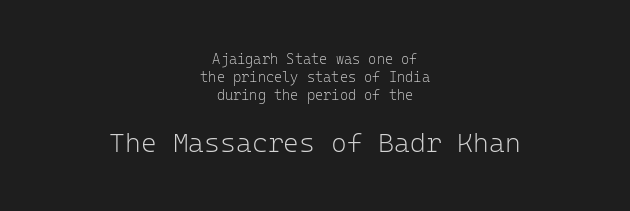
Q: Is the text bold? A: No.
Q: Is the text italic (slanted)? A: No, it is upright.
Q: Is the text underlined? A: No.
Q: How is the paragraph aligned? A: Centered.
Q: Is the spacing between letters normal or unusually wide? A: Normal.
Q: Is the spacing between lines tight, normal or loose? A: Normal.
Q: Which block of text is set in a larger size, the first (top) or the second (bottom)? A: The second (bottom) one.
